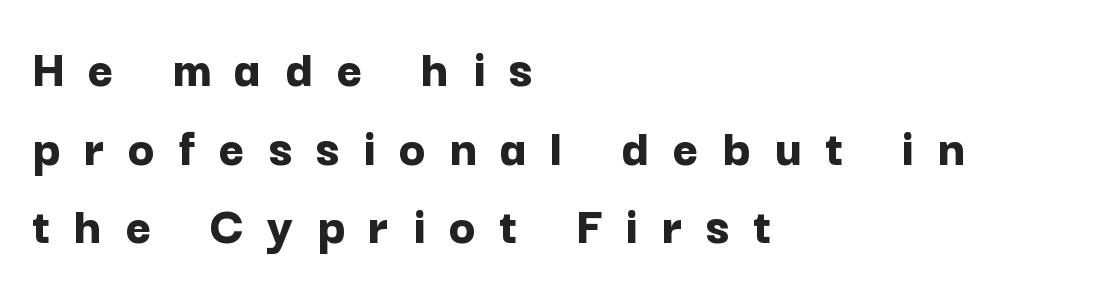
Posture: upright roman. The tracking jumps out immediately: characters are airy and widely separated. You could not count columns in this text — the font is proportionally spaced. Casual observation: everything's shoved over to the left.
